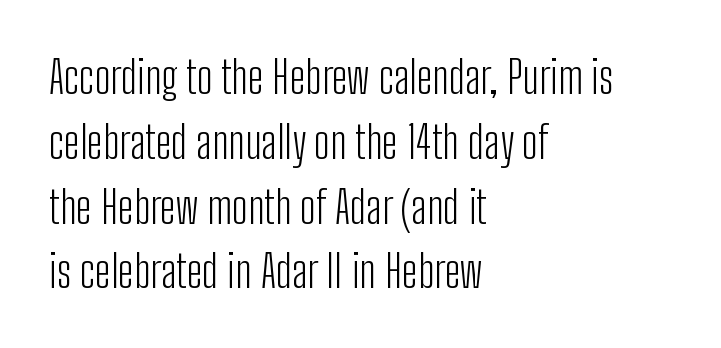
{"serif": "no", "italic": "no", "bold": "no", "weight": "light", "width": "condensed", "stroke_contrast": "low", "x_height": "medium", "monospaced": "no", "underline": "no", "align": "left", "line_spacing": "normal", "line_spacing_ratio": 1.44, "letter_spacing": "normal", "letter_spacing_em": 0.0, "glyph_px": 45}
